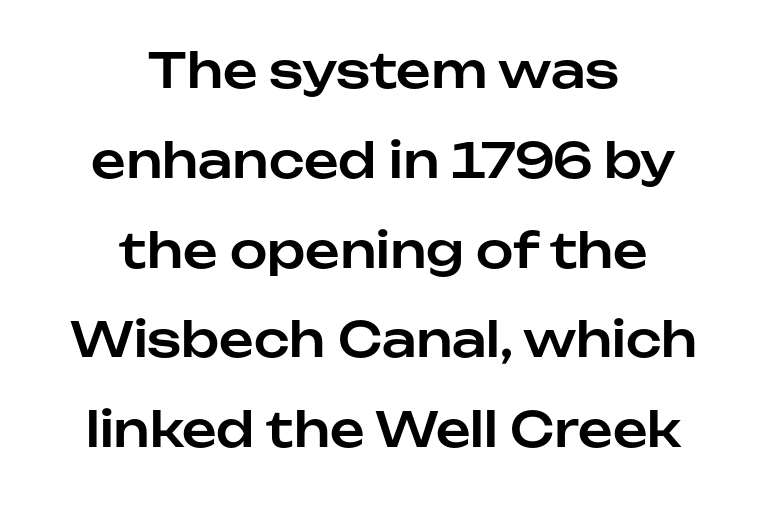
The image shows 48 px sans-serif type, upright; set centered, line spacing 1.87x, normal letter spacing, not underlined; low stroke contrast and a medium x-height.
